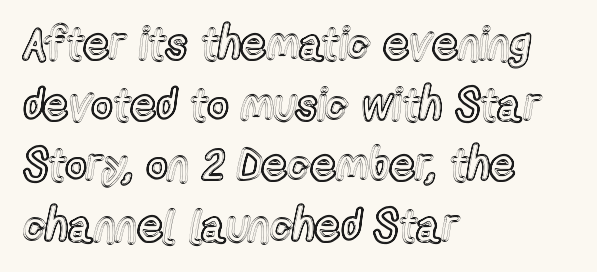
Q: Is the text italic (slanted)? A: Yes.
Q: Is the text underlined? A: No.
Q: How is the paragraph aligned? A: Left-aligned.
Q: Is the spacing between letters normal or unusually wide? A: Normal.
Q: Is the spacing between lines tight, normal or loose? A: Normal.
Q: Width (condensed, normal, or wide)? A: Condensed.
Q: x-height? A: Medium.
Q: Monospaced? A: No.
